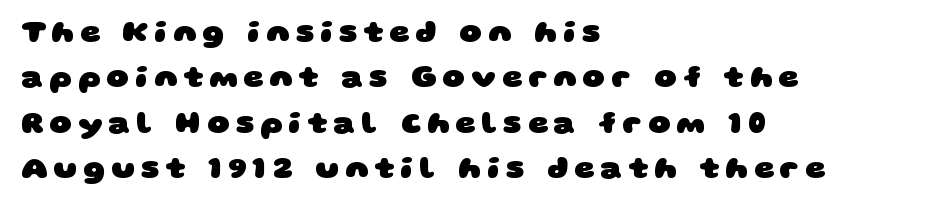
Anything drawn beneath the words? Only blank space. In terms of letterform style, serifs are entirely absent. Each new line begins a customary step beneath the previous one. These lines are rendered in a variable-pitch font. The paragraph shown leans on its left margin.
